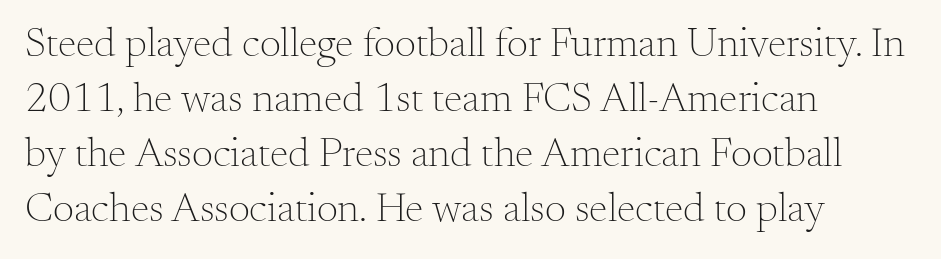
The passage shown is typed in a proportional face where columns would drift. In terms of leading, this rendering sits right in the middle. Honestly, the letter spacing is just normal — you wouldn't notice it. A quiet, ordinary-to-light weight characterises the typeface.
